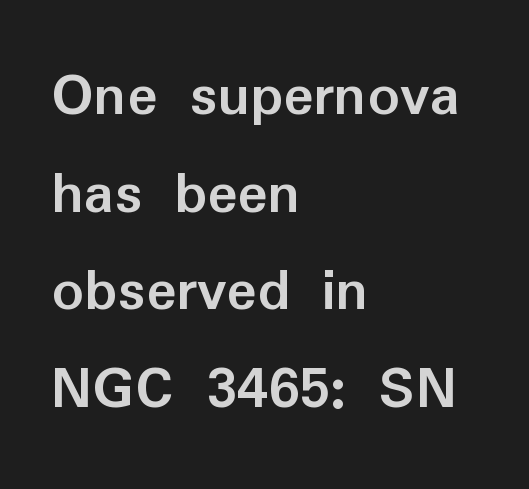
Q: Is the text bold? A: Yes.
Q: Is the text italic (slanted)? A: No, it is upright.
Q: Is the typeface a serif or a sans-serif typeface? A: Sans-serif.
Q: Is the text underlined? A: No.
Q: How is the paragraph aligned? A: Left-aligned.
Q: Is the spacing between letters normal or unusually wide? A: Normal.
Q: Is the spacing between lines tight, normal or loose? A: Normal.
Q: Width (condensed, normal, or wide)? A: Normal.
Q: Stroke contrast? A: Low.
Q: x-height? A: Medium.
Q: Monospaced? A: No.
